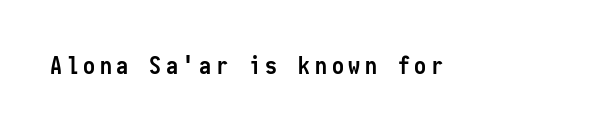
{"italic": "no", "bold": "yes", "underline": "no", "glyph_px": 24}
